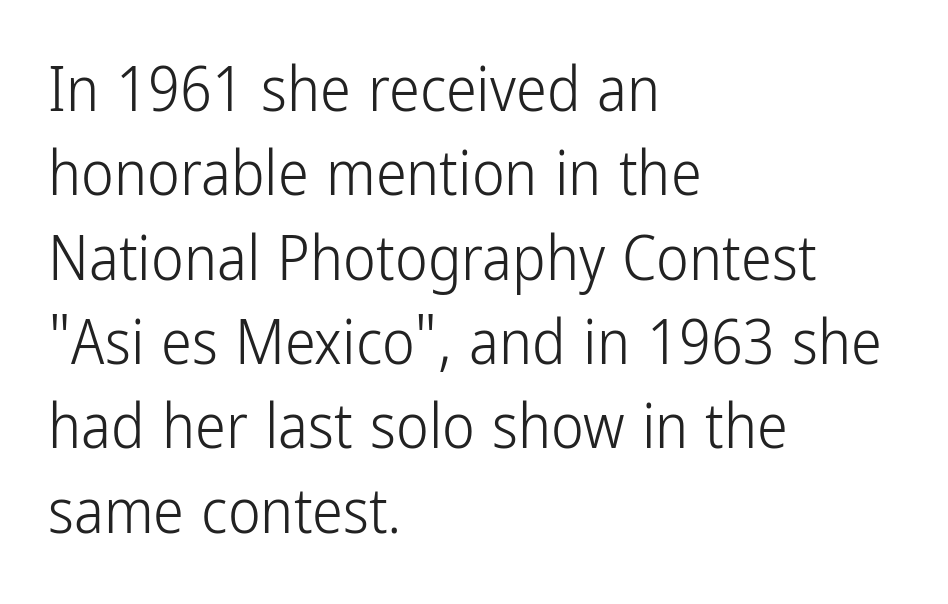
The image shows 62 px light, condensed sans-serif type, upright; set left-aligned, normal line spacing (1.36x), normal letter spacing, not underlined; low stroke contrast and a medium x-height.
